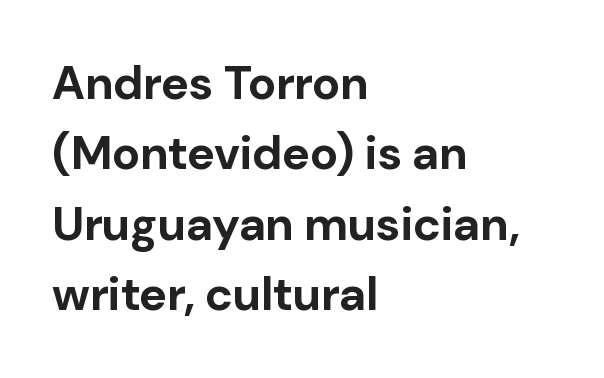
{"serif": "no", "italic": "no", "bold": "yes", "weight": "bold", "width": "normal", "stroke_contrast": "low", "x_height": "medium", "monospaced": "no", "underline": "no", "align": "left", "line_spacing": "normal", "line_spacing_ratio": 1.5, "letter_spacing": "normal", "letter_spacing_em": 0.0, "glyph_px": 47}
